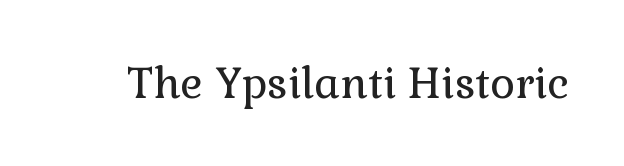
Honestly, the letter spacing is just normal — you wouldn't notice it. Classification — serif. These lines are rendered in a variable-pitch font. The passage shown is not underscored anywhere. Unlike italic type, these characters show no tilt at all.
